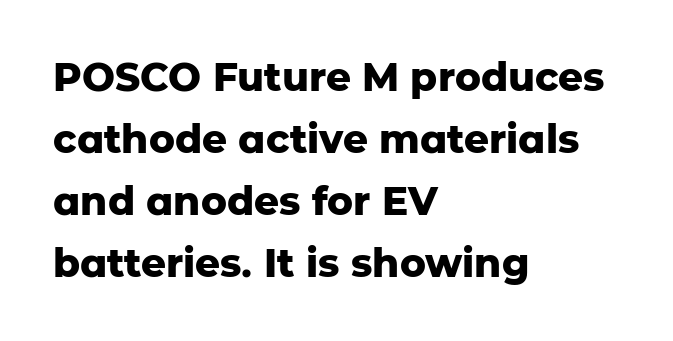
The image shows 39 px heavy sans-serif type, upright; set left-aligned, normal line spacing (1.59x), normal letter spacing, not underlined; low stroke contrast and a medium x-height.
